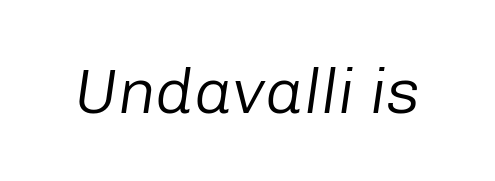
Q: Is the text bold? A: No.
Q: Is the text italic (slanted)? A: Yes, it leans right by about 8 degrees.
Q: Is the text underlined? A: No.
Q: Is the spacing between letters normal or unusually wide? A: Normal.
Q: Width (condensed, normal, or wide)? A: Normal.
Q: Stroke contrast? A: Low.
Q: x-height? A: Medium.
Q: Monospaced? A: No.
